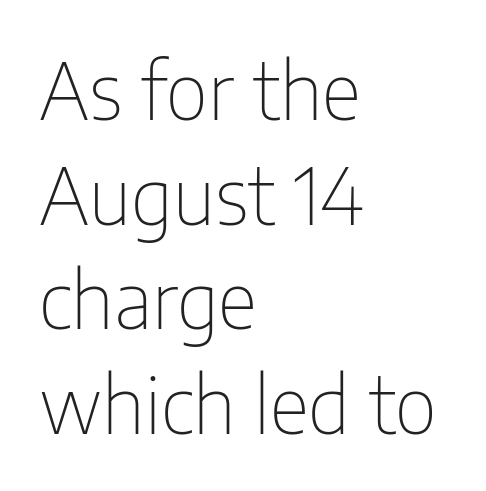
Q: Is the text bold? A: No.
Q: Is the text italic (slanted)? A: No, it is upright.
Q: Is the typeface a serif or a sans-serif typeface? A: Sans-serif.
Q: Is the text underlined? A: No.
Q: How is the paragraph aligned? A: Left-aligned.
Q: Is the spacing between letters normal or unusually wide? A: Normal.
Q: Is the spacing between lines tight, normal or loose? A: Normal.
Q: Width (condensed, normal, or wide)? A: Condensed.
Q: Stroke contrast? A: Low.
Q: x-height? A: Medium.
Q: Monospaced? A: No.
